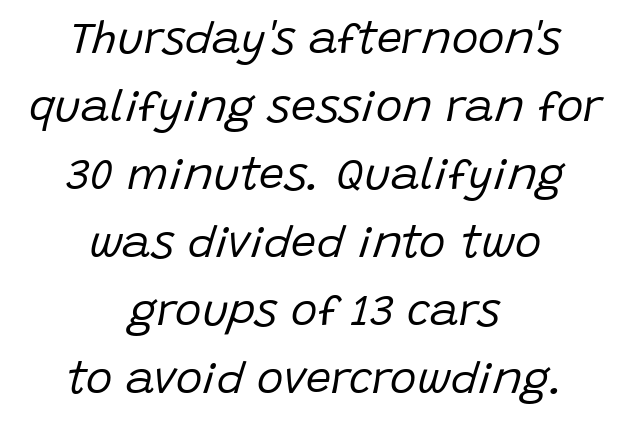
Q: Is the text bold? A: No.
Q: Is the text italic (slanted)? A: Yes, it leans right by about 15 degrees.
Q: Is the text underlined? A: No.
Q: How is the paragraph aligned? A: Centered.
Q: Is the spacing between letters normal or unusually wide? A: Normal.
Q: Is the spacing between lines tight, normal or loose? A: Normal.
Q: Width (condensed, normal, or wide)? A: Normal.
Q: Stroke contrast? A: Low.
Q: x-height? A: Large.
Q: Monospaced? A: No.
